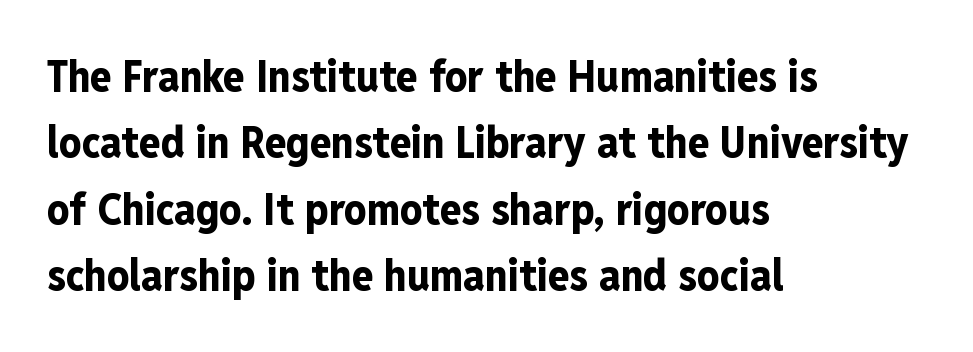
Q: Is the text bold? A: Yes.
Q: Is the text italic (slanted)? A: No, it is upright.
Q: Is the typeface a serif or a sans-serif typeface? A: Sans-serif.
Q: Is the text underlined? A: No.
Q: How is the paragraph aligned? A: Left-aligned.
Q: Is the spacing between letters normal or unusually wide? A: Normal.
Q: Is the spacing between lines tight, normal or loose? A: Normal.
Q: Width (condensed, normal, or wide)? A: Condensed.
Q: Stroke contrast? A: Low.
Q: x-height? A: Medium.
Q: Monospaced? A: No.
